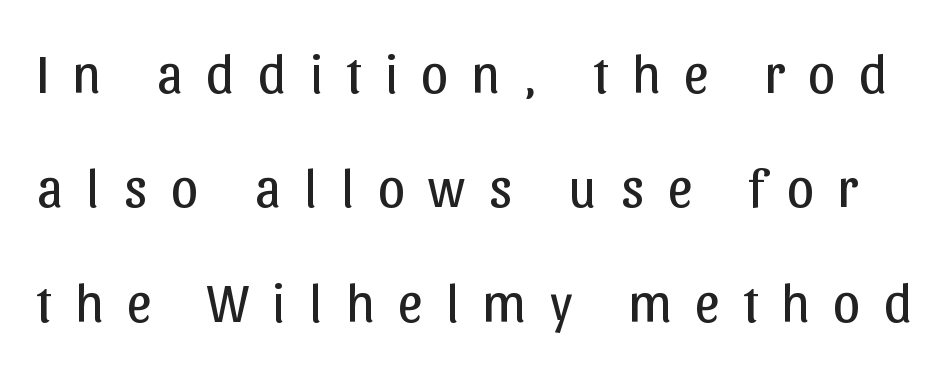
The image shows 55 px regular-weight sans-serif type, upright; set loose line spacing (2.08x), unusually wide letter spacing (+0.42 em), not underlined; low stroke contrast and a medium x-height.
